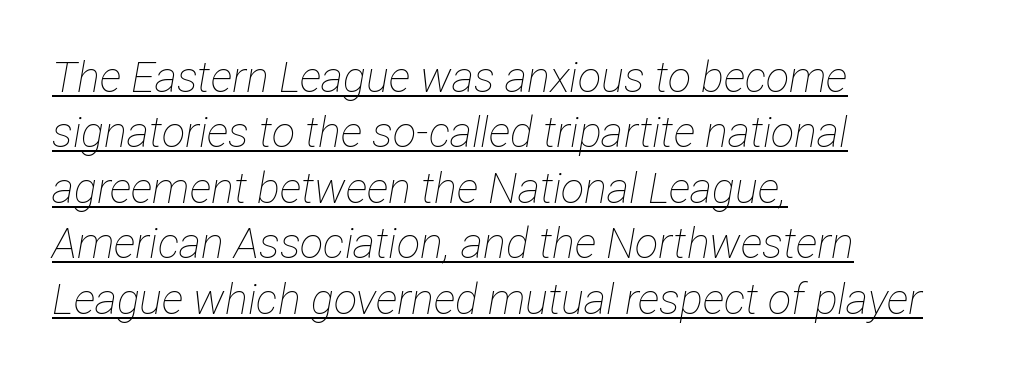
Q: Is the text bold? A: No.
Q: Is the text italic (slanted)? A: Yes, it leans right by about 12 degrees.
Q: Is the text underlined? A: Yes.
Q: How is the paragraph aligned? A: Left-aligned.
Q: Is the spacing between letters normal or unusually wide? A: Normal.
Q: Is the spacing between lines tight, normal or loose? A: Normal.
Q: Width (condensed, normal, or wide)? A: Condensed.
Q: Stroke contrast? A: Low.
Q: x-height? A: Medium.
Q: Monospaced? A: No.
